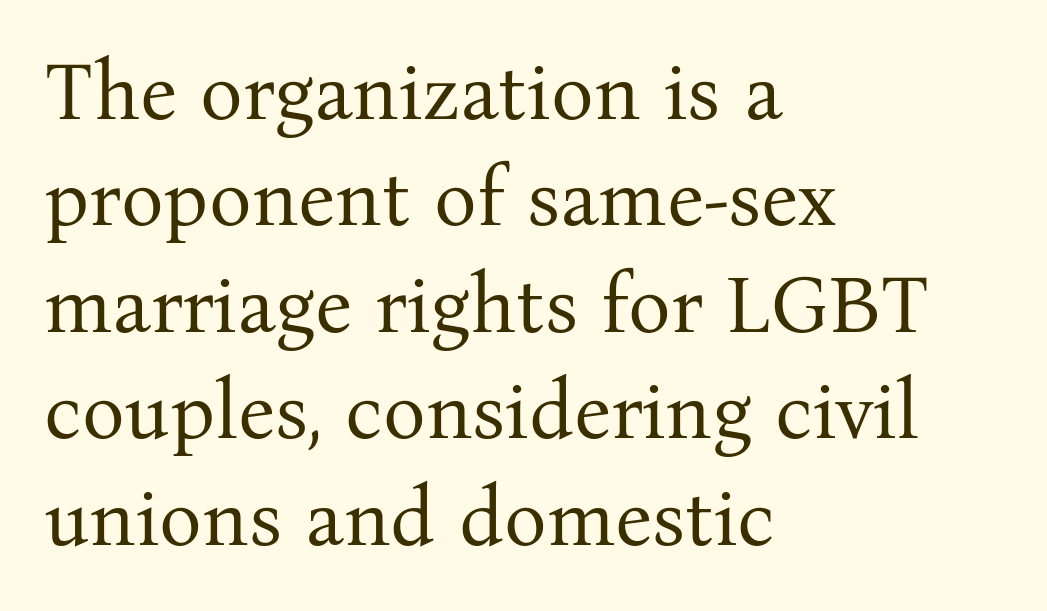
Q: Is the text bold? A: No.
Q: Is the text italic (slanted)? A: No, it is upright.
Q: Is the typeface a serif or a sans-serif typeface? A: Serif.
Q: Is the text underlined? A: No.
Q: How is the paragraph aligned? A: Left-aligned.
Q: Is the spacing between letters normal or unusually wide? A: Normal.
Q: Is the spacing between lines tight, normal or loose? A: Normal.
Q: Width (condensed, normal, or wide)? A: Normal.
Q: Stroke contrast? A: Medium.
Q: x-height? A: Medium.
Q: Monospaced? A: No.
